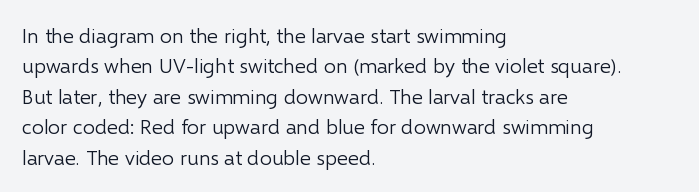
Q: Is the text bold? A: No.
Q: Is the text italic (slanted)? A: No, it is upright.
Q: Is the text underlined? A: No.
Q: How is the paragraph aligned? A: Left-aligned.
Q: Is the spacing between letters normal or unusually wide? A: Normal.
Q: Is the spacing between lines tight, normal or loose? A: Normal.
